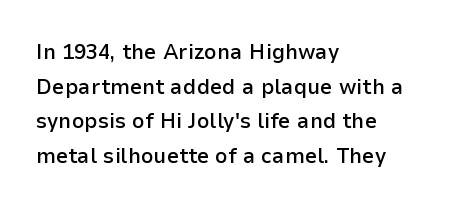
{"italic": "no", "bold": "semi", "underline": "no", "align": "left", "line_spacing": "normal", "line_spacing_ratio": 1.57, "letter_spacing": "normal", "letter_spacing_em": 0.0, "glyph_px": 22}
